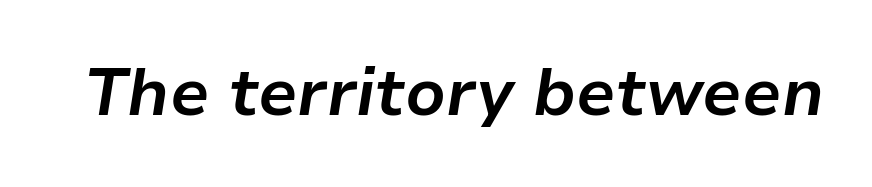
The specimen omits any rule beneath the text block's lines. The letters advance in unequal steps, a hallmark of proportional type. This sample uses an oblique cut, with every glyph tilted off the vertical. Nothing unusual about the tracking: characters are spaced as the font intends. Is the type bold? Yes — the strokes are clearly thick and heavy.
